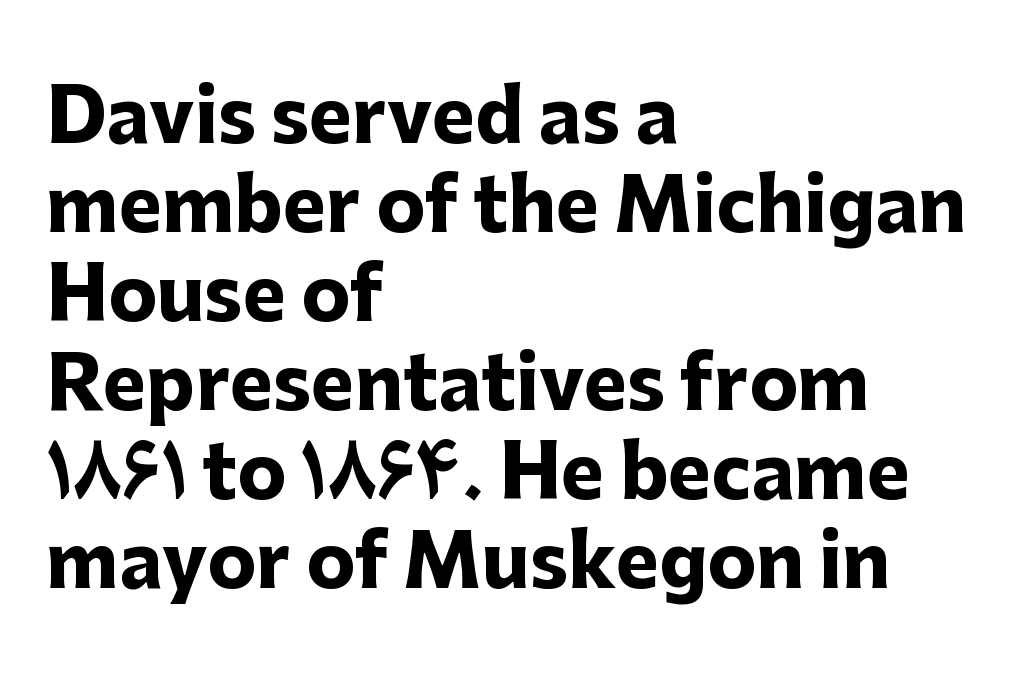
The image shows 73 px heavy sans-serif type, upright; set left-aligned, line spacing 1.22x, normal letter spacing, not underlined; low stroke contrast and a medium x-height.
